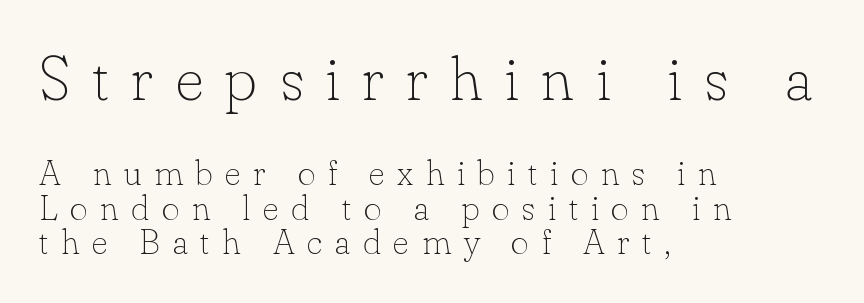
Caption: expanded tracking, letters set apart. Classification — serif. In terms of posture, this sample is upright. Which chunk is bigger? The first one — the top block dwarfs the bottom.
